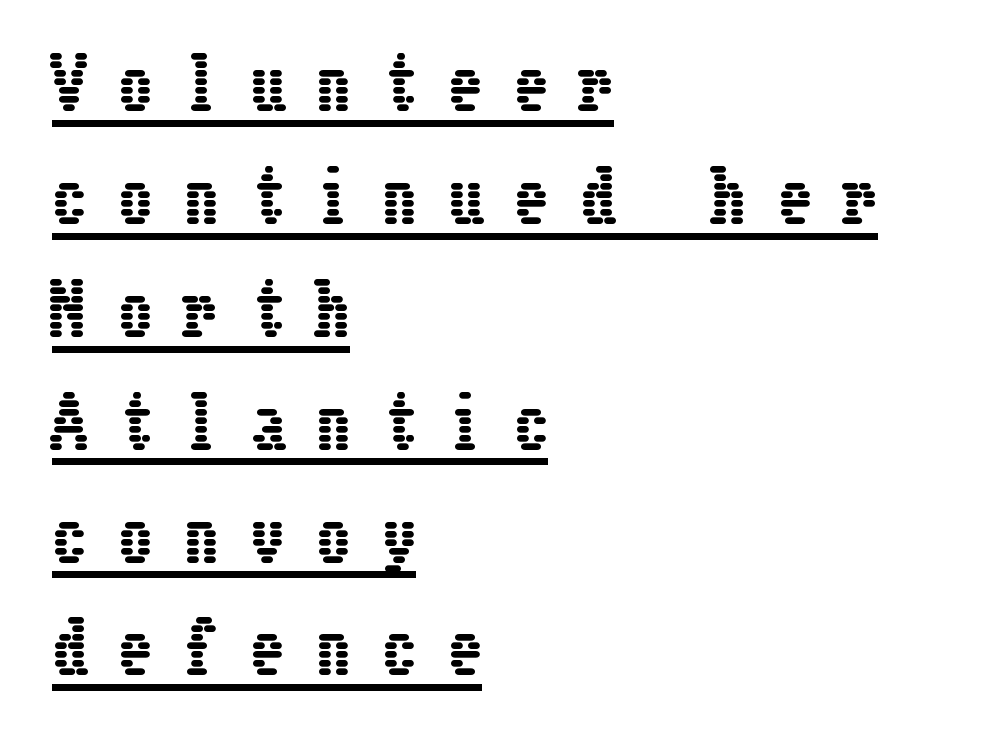
Q: Is the text italic (slanted)? A: No, it is upright.
Q: Is the text underlined? A: Yes.
Q: How is the paragraph aligned? A: Left-aligned.
Q: Is the spacing between letters normal or unusually wide? A: Unusually wide.
Q: Is the spacing between lines tight, normal or loose? A: Normal.
Q: Width (condensed, normal, or wide)? A: Condensed.
Q: Stroke contrast? A: Low.
Q: x-height? A: Medium.
